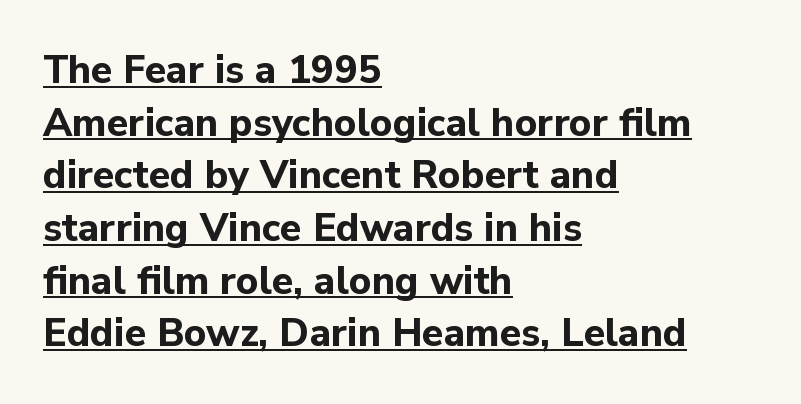
One glance says typical: line gaps are just what's usual. In terms of letterspacing, this is plain default setting. Typesetter's note: full bold, strokes at maximum text heaviness. The specimen includes a rule beneath the text block's lines. Is this a fixed-width face? No — the glyphs have proportional, varying widths. Style check: upright.
